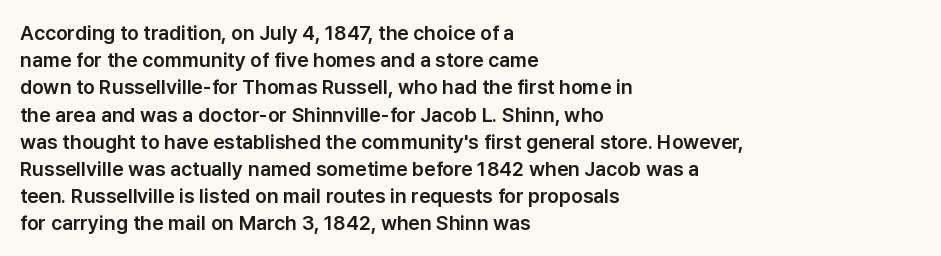
Teacher's note: observe the even left margin — that is flush-left alignment. Letter spacing: default. Every stem runs plumb, perpendicular to the baseline. The baseline area is clear. One glance says typical: line gaps are just what's usual.
